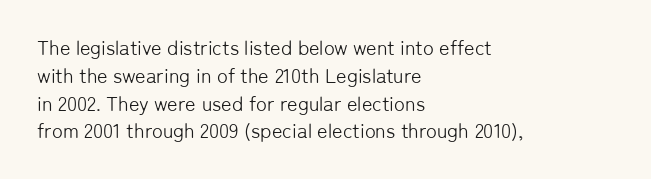
{"italic": "no", "bold": "no", "underline": "no", "align": "left", "line_spacing": "normal", "line_spacing_ratio": 1.39, "letter_spacing": "normal", "letter_spacing_em": 0.0, "glyph_px": 20}
